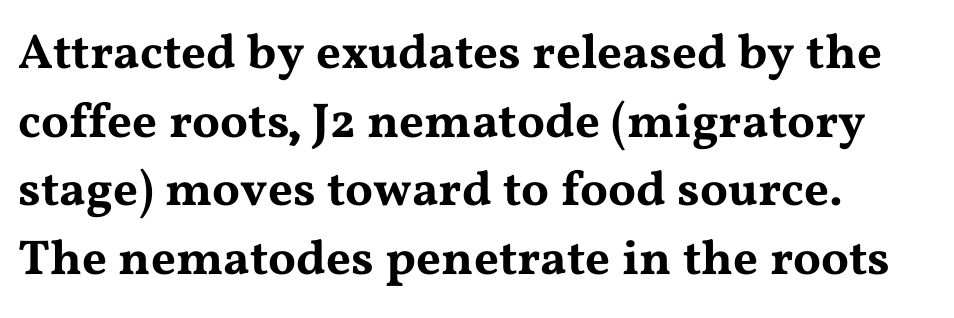
Q: Is the text italic (slanted)? A: No, it is upright.
Q: Is the typeface a serif or a sans-serif typeface? A: Serif.
Q: Is the text underlined? A: No.
Q: How is the paragraph aligned? A: Left-aligned.
Q: Is the spacing between letters normal or unusually wide? A: Normal.
Q: Is the spacing between lines tight, normal or loose? A: Normal.
Q: Width (condensed, normal, or wide)? A: Wide.
Q: Stroke contrast? A: Medium.
Q: x-height? A: Medium.
Q: Monospaced? A: No.
